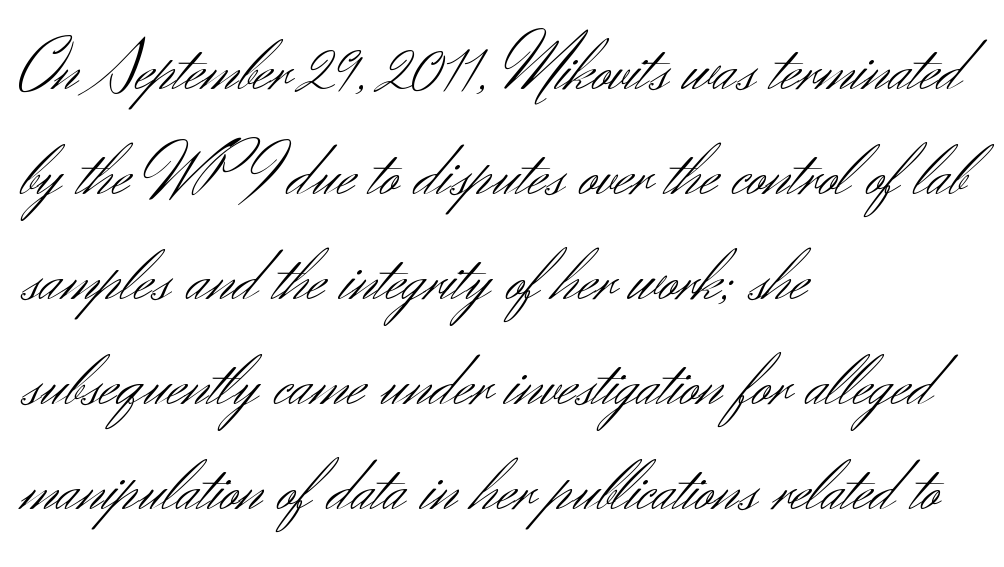
The image shows 74 px light sans-serif type; set left-aligned, normal line spacing (1.42x), normal letter spacing, not underlined; medium stroke contrast and a small x-height.
